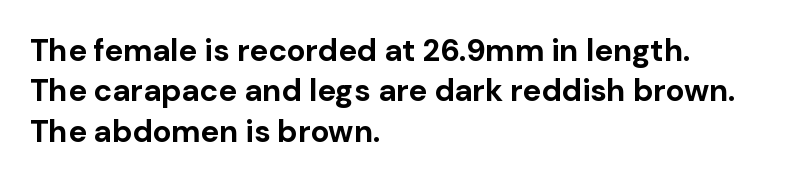
Stroke thickness is high; the sample reads as a true bold. Here the designer chose a conventional face with non-uniform glyph widths. Each line starts at the same left margin while the right side varies. The typeface chosen for these lines omits serifs. Normally led — the rows are evenly, conventionally spaced. Ascenders rise straight up at ninety degrees.
